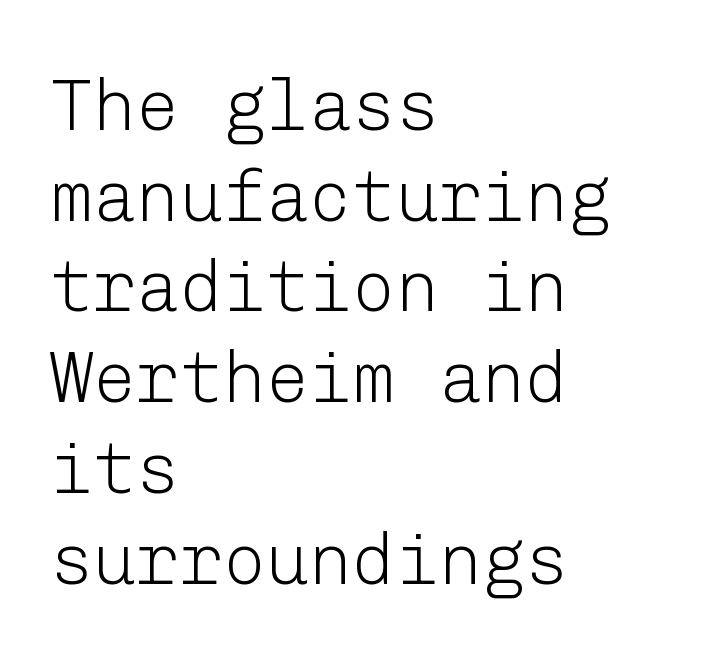
Q: Is the text bold? A: No.
Q: Is the text italic (slanted)? A: No, it is upright.
Q: Is the typeface a serif or a sans-serif typeface? A: Sans-serif.
Q: Is the text underlined? A: No.
Q: How is the paragraph aligned? A: Left-aligned.
Q: Is the spacing between letters normal or unusually wide? A: Normal.
Q: Is the spacing between lines tight, normal or loose? A: Normal.
Q: Width (condensed, normal, or wide)? A: Normal.
Q: Stroke contrast? A: Low.
Q: x-height? A: Medium.
